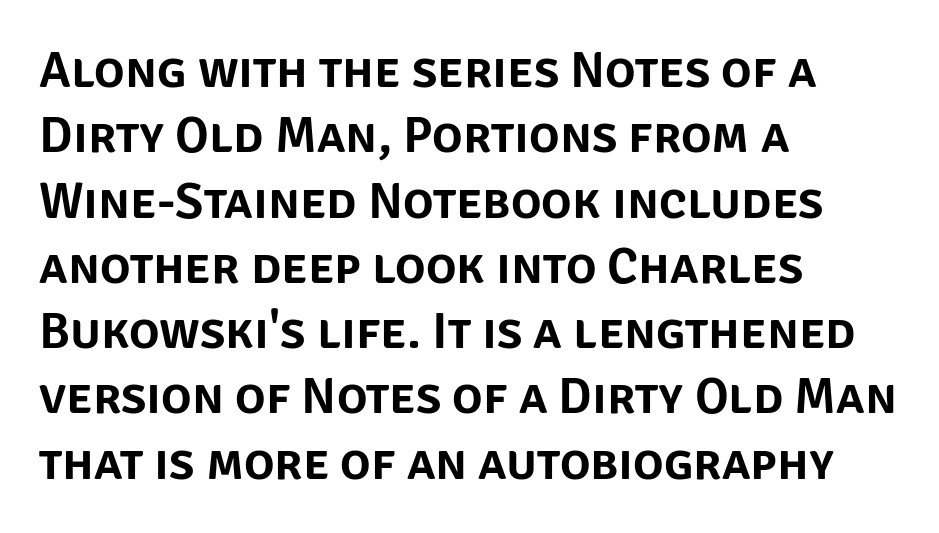
The image shows 51 px sans-serif type, upright; set left-aligned, normal line spacing (1.28x), normal letter spacing, not underlined; low stroke contrast and a large x-height.
